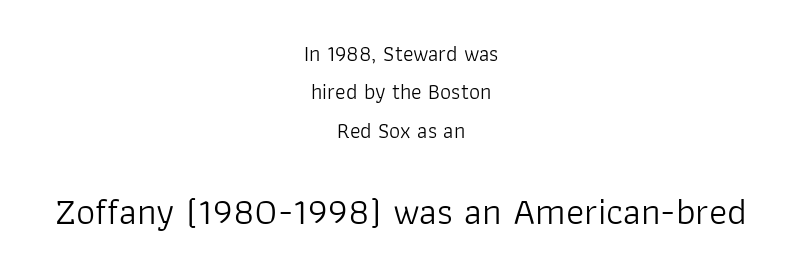
Notice how the stems are strictly vertical — no italics here. This sample uses a sans-serif face. Notice how the passage keeps no hard edge, just a central spine. Is this a fixed-width face? No — the glyphs have proportional, varying widths. The strip under each line holds only bare page.
